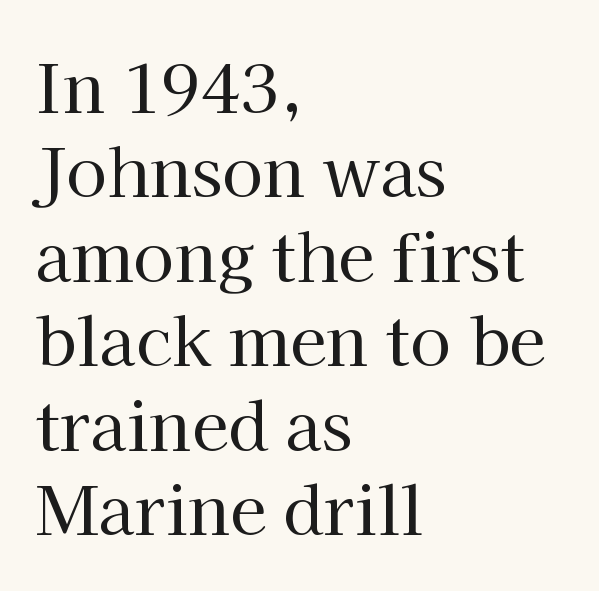
The image shows 67 px regular-weight serif type, upright; set left-aligned, normal line spacing (1.26x), normal letter spacing, not underlined; high stroke contrast and a medium x-height.
